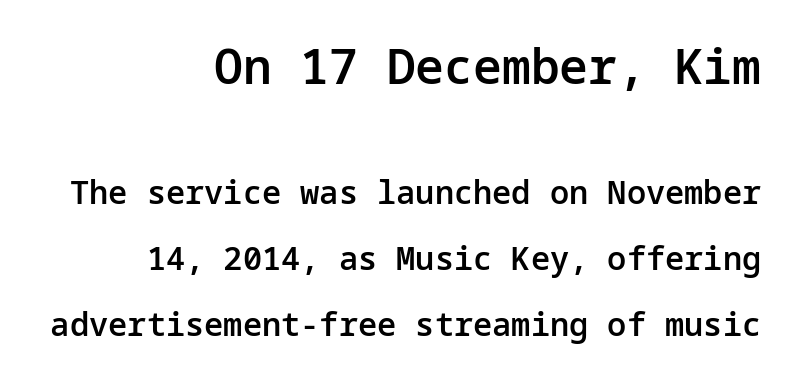
Q: Is the text bold? A: Semi-bold.
Q: Is the text italic (slanted)? A: No, it is upright.
Q: Is the typeface a serif or a sans-serif typeface? A: Sans-serif.
Q: Is the text underlined? A: No.
Q: How is the paragraph aligned? A: Right-aligned.
Q: Is the spacing between letters normal or unusually wide? A: Normal.
Q: Is the spacing between lines tight, normal or loose? A: Loose.
Q: Which block of text is set in a larger size, the first (top) or the second (bottom)? A: The first (top) one.
Q: Width (condensed, normal, or wide)? A: Normal.
Q: Stroke contrast? A: Low.
Q: x-height? A: Medium.
